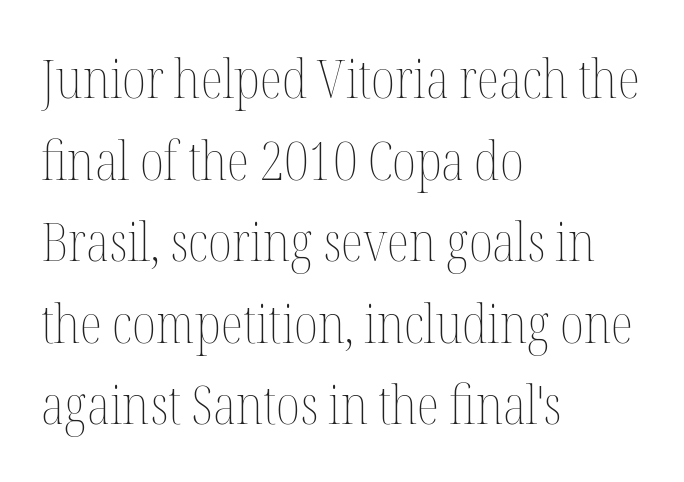
Q: Is the text bold? A: No.
Q: Is the text italic (slanted)? A: No, it is upright.
Q: Is the text underlined? A: No.
Q: How is the paragraph aligned? A: Left-aligned.
Q: Is the spacing between letters normal or unusually wide? A: Normal.
Q: Is the spacing between lines tight, normal or loose? A: Normal.
Q: Width (condensed, normal, or wide)? A: Condensed.
Q: Stroke contrast? A: Medium.
Q: x-height? A: Medium.
Q: Monospaced? A: No.
